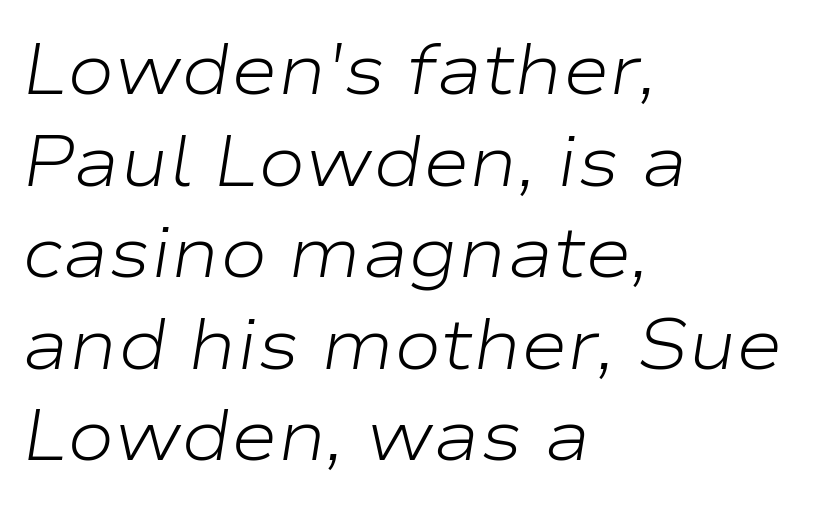
{"italic": "yes", "lean": "right", "slant_degrees": 9, "bold": "no", "weight": "light", "width": "wide", "stroke_contrast": "low", "x_height": "medium", "monospaced": "no", "underline": "no", "align": "left", "line_spacing": "normal", "line_spacing_ratio": 1.29, "letter_spacing": "normal", "letter_spacing_em": 0.0, "glyph_px": 71}
